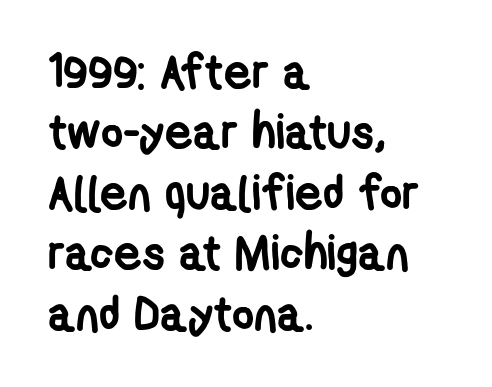
Q: Is the text bold? A: Yes.
Q: Is the typeface a serif or a sans-serif typeface? A: Sans-serif.
Q: Is the text underlined? A: No.
Q: How is the paragraph aligned? A: Left-aligned.
Q: Is the spacing between letters normal or unusually wide? A: Normal.
Q: Is the spacing between lines tight, normal or loose? A: Normal.
Q: Width (condensed, normal, or wide)? A: Condensed.
Q: Stroke contrast? A: Low.
Q: x-height? A: Medium.
Q: Monospaced? A: No.
